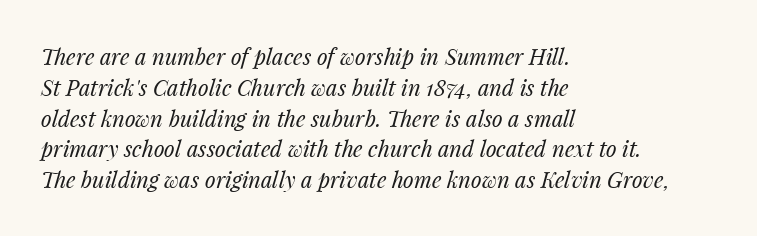
The image shows 22 px text type, italic (leaning right); set left-aligned, normal line spacing (1.4x), normal letter spacing, not underlined.
